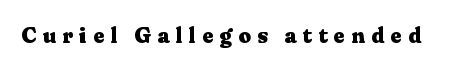
Q: Is the text bold? A: Yes.
Q: Is the text italic (slanted)? A: No, it is upright.
Q: Is the text underlined? A: No.
Q: Is the spacing between letters normal or unusually wide? A: Unusually wide.
